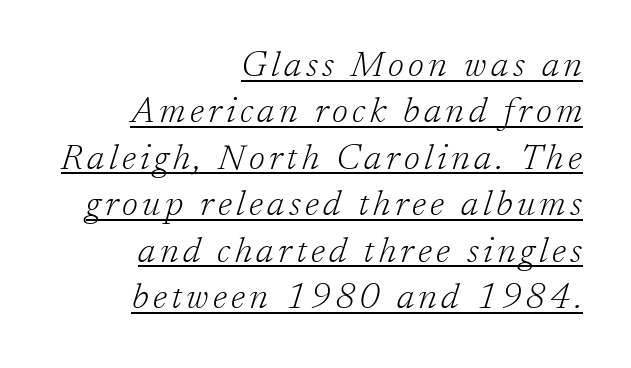
Q: Is the text bold? A: No.
Q: Is the text italic (slanted)? A: Yes, it leans right by about 17 degrees.
Q: Is the typeface a serif or a sans-serif typeface? A: Serif.
Q: Is the text underlined? A: Yes.
Q: How is the paragraph aligned? A: Right-aligned.
Q: Is the spacing between lines tight, normal or loose? A: Normal.
Q: Width (condensed, normal, or wide)? A: Normal.
Q: Stroke contrast? A: Low.
Q: x-height? A: Medium.
Q: Monospaced? A: No.
